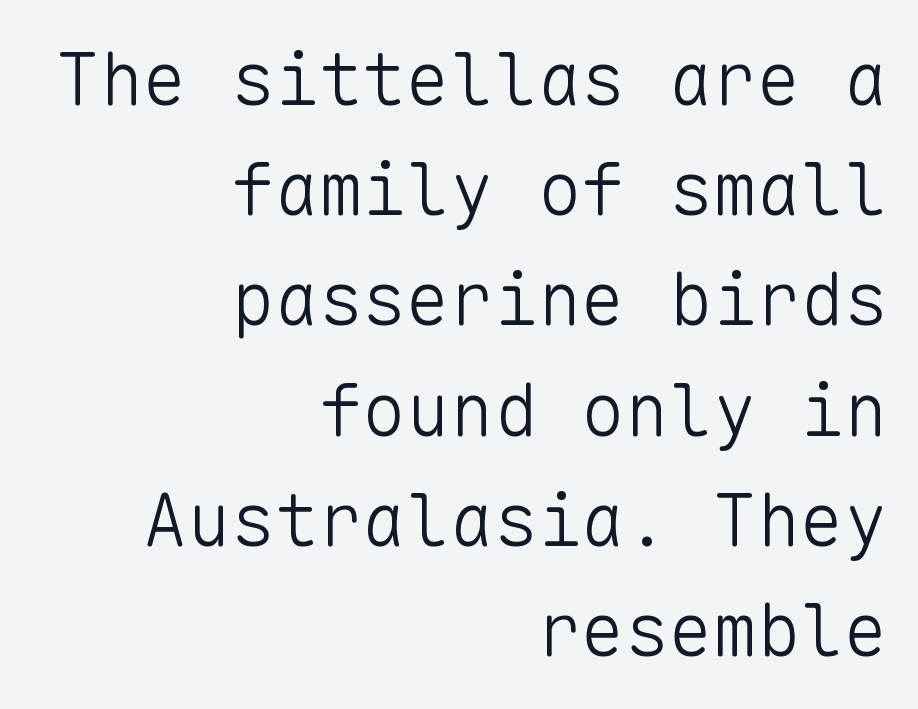
Q: Is the text bold? A: No.
Q: Is the text italic (slanted)? A: No, it is upright.
Q: Is the typeface a serif or a sans-serif typeface? A: Sans-serif.
Q: Is the text underlined? A: No.
Q: How is the paragraph aligned? A: Right-aligned.
Q: Is the spacing between letters normal or unusually wide? A: Normal.
Q: Is the spacing between lines tight, normal or loose? A: Normal.
Q: Width (condensed, normal, or wide)? A: Normal.
Q: Stroke contrast? A: Low.
Q: x-height? A: Medium.
Q: Monospaced? A: Yes.
